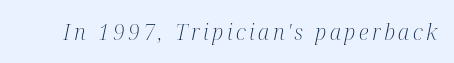
Q: Is the text bold? A: No.
Q: Is the text italic (slanted)? A: Yes, it leans right by about 12 degrees.
Q: Is the text underlined? A: No.
